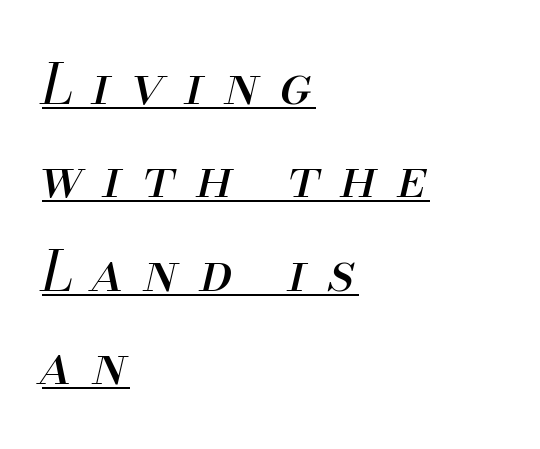
The image shows 55 px regular-weight type, italic (leaning right); set left-aligned, normal line spacing (1.7x), unusually wide letter spacing (+0.37 em), underlined; medium stroke contrast and a small x-height.
